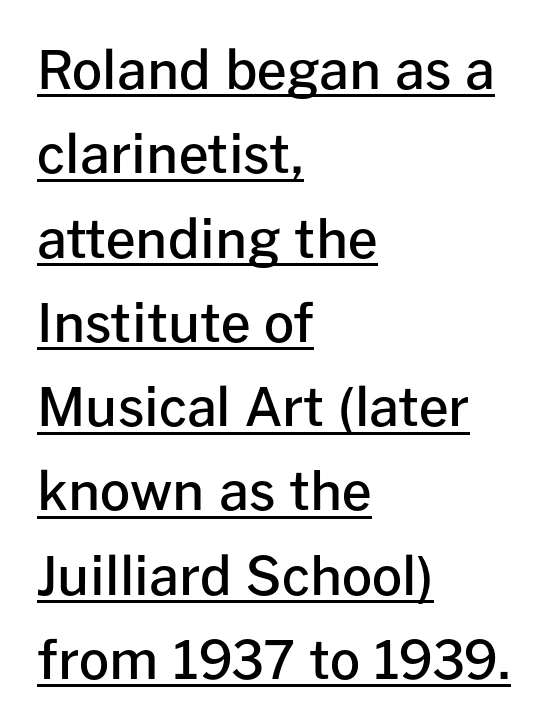
{"serif": "no", "italic": "no", "bold": "semi", "weight": "semibold", "width": "normal", "stroke_contrast": "low", "x_height": "medium", "monospaced": "no", "underline": "yes", "align": "left", "line_spacing": "normal", "line_spacing_ratio": 1.59, "letter_spacing": "normal", "letter_spacing_em": 0.0, "glyph_px": 53}
